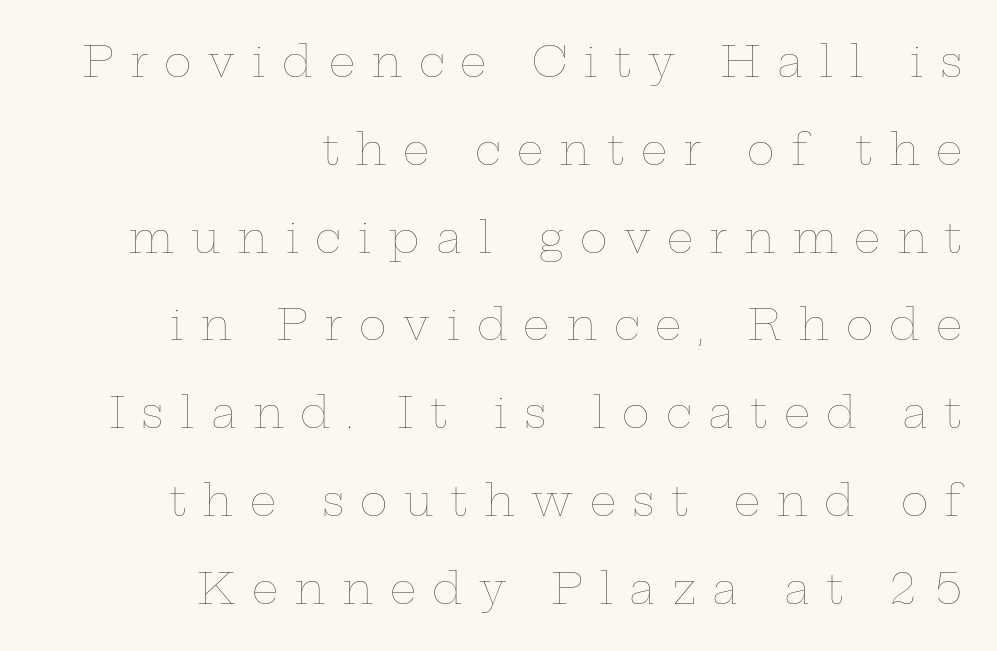
The image shows 42 px thin, wide type, upright; set right-aligned, loose line spacing (2.09x), unusually wide letter spacing (+0.39 em), not underlined; low stroke contrast and a medium x-height.
